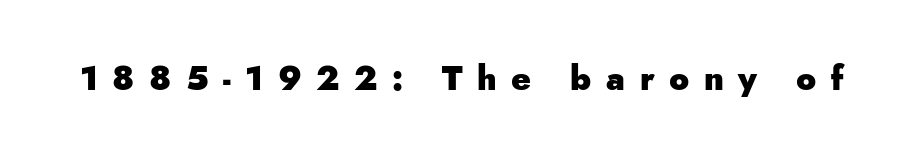
Q: Is the text bold? A: Yes.
Q: Is the text italic (slanted)? A: No, it is upright.
Q: Is the typeface a serif or a sans-serif typeface? A: Sans-serif.
Q: Is the text underlined? A: No.
Q: Is the spacing between letters normal or unusually wide? A: Unusually wide.
Q: Width (condensed, normal, or wide)? A: Normal.
Q: Stroke contrast? A: Low.
Q: x-height? A: Small.
Q: Monospaced? A: No.
